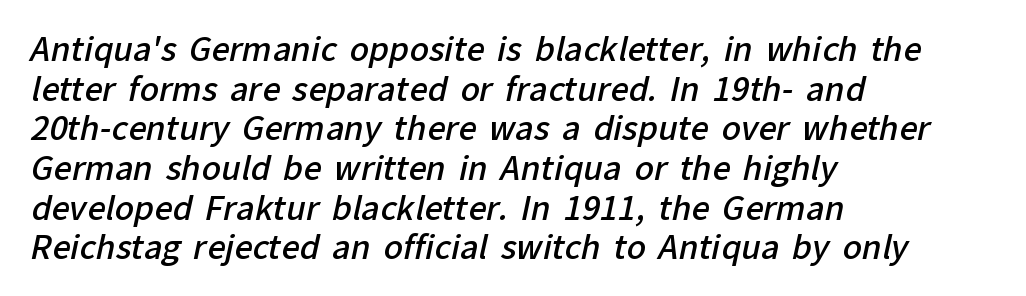
The image shows 32 px semibold sans-serif type; set left-aligned, line spacing 1.24x, normal letter spacing, not underlined; low stroke contrast and a medium x-height.
